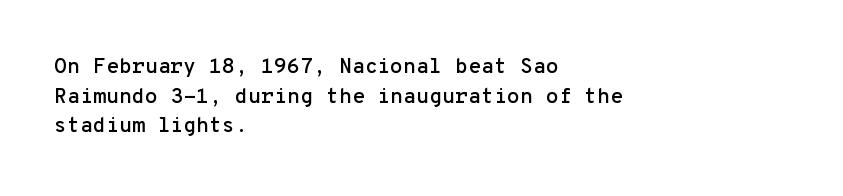
{"italic": "no", "underline": "no", "align": "left", "line_spacing": "normal", "line_spacing_ratio": 1.41, "letter_spacing": "normal", "letter_spacing_em": 0.0, "glyph_px": 21}
